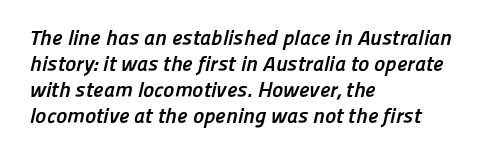
Q: Is the text bold? A: Yes.
Q: Is the text underlined? A: No.
Q: How is the paragraph aligned? A: Left-aligned.
Q: Is the spacing between letters normal or unusually wide? A: Normal.
